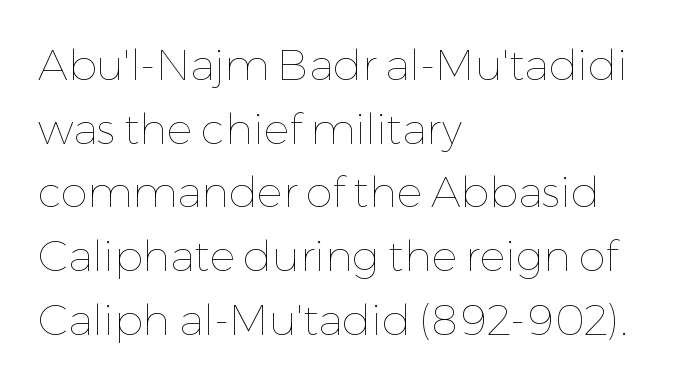
This is not heavy type; no bold has been used. How are the letters spaced? Ordinarily, with no added tracking. Anything drawn beneath the words? Only blank space. The lines are quadded left.
